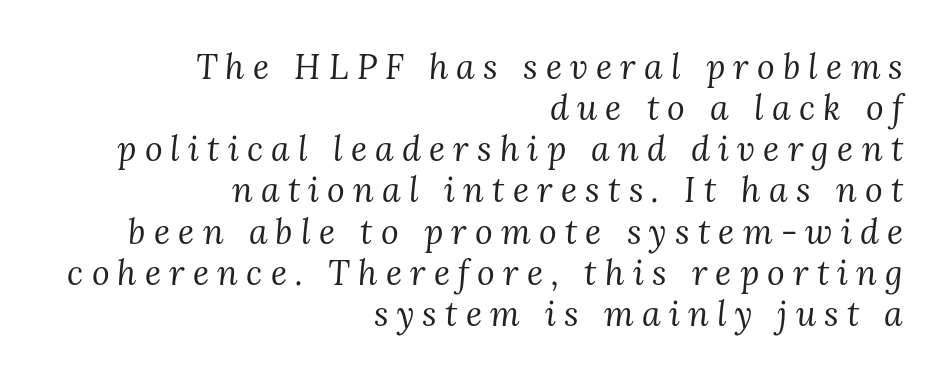
{"serif": "yes", "italic": "yes", "lean": "right", "slant_degrees": 3, "bold": "no", "weight": "regular", "width": "normal", "stroke_contrast": "medium", "x_height": "medium", "monospaced": "no", "underline": "no", "align": "right", "line_spacing_ratio": 1.21, "letter_spacing": "wide", "letter_spacing_em": 0.24, "glyph_px": 34}
